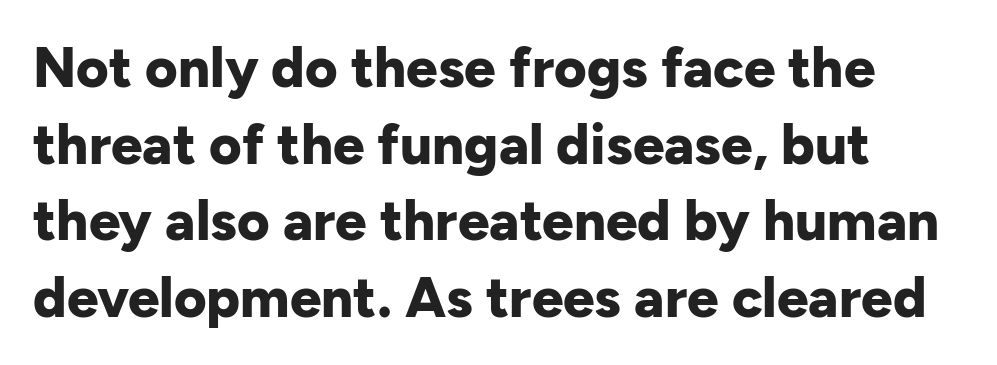
Q: Is the text bold? A: Yes.
Q: Is the text italic (slanted)? A: No, it is upright.
Q: Is the typeface a serif or a sans-serif typeface? A: Sans-serif.
Q: Is the text underlined? A: No.
Q: How is the paragraph aligned? A: Left-aligned.
Q: Is the spacing between letters normal or unusually wide? A: Normal.
Q: Is the spacing between lines tight, normal or loose? A: Normal.
Q: Width (condensed, normal, or wide)? A: Normal.
Q: Stroke contrast? A: Low.
Q: x-height? A: Medium.
Q: Monospaced? A: No.
